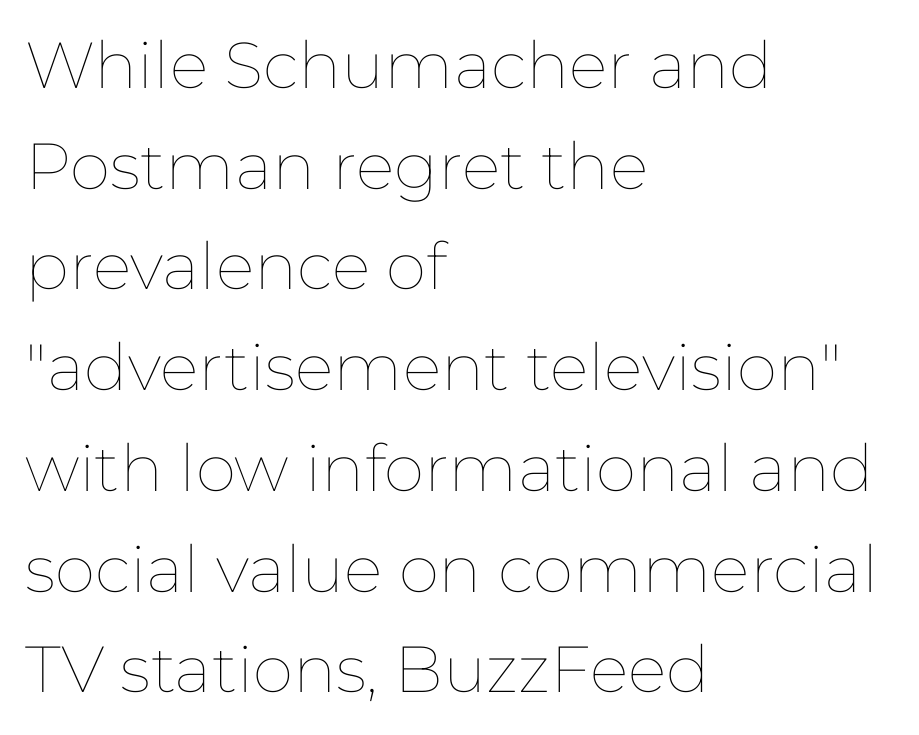
Notice how the passage keeps a crisp vertical edge on the left only. These lines are rendered in a variable-pitch font. The specimen reads as upright at a glance. Normally led — the rows are evenly, conventionally spaced. Default kerning and tracking; the words read as compact shapes.
